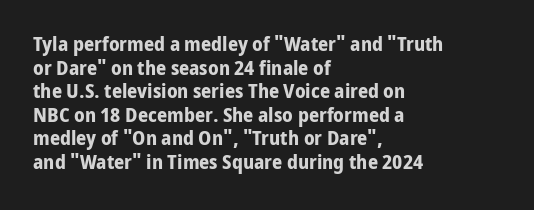
Glance below the letters and you will spot only blank space. Strokes here are thick enough to call this a true bold. When letters stand straight like this, we call the style roman or upright. Inter-character spacing is left at the font's built-in metrics. The ragged edge is on the right, which tells us the setting is flush left.
